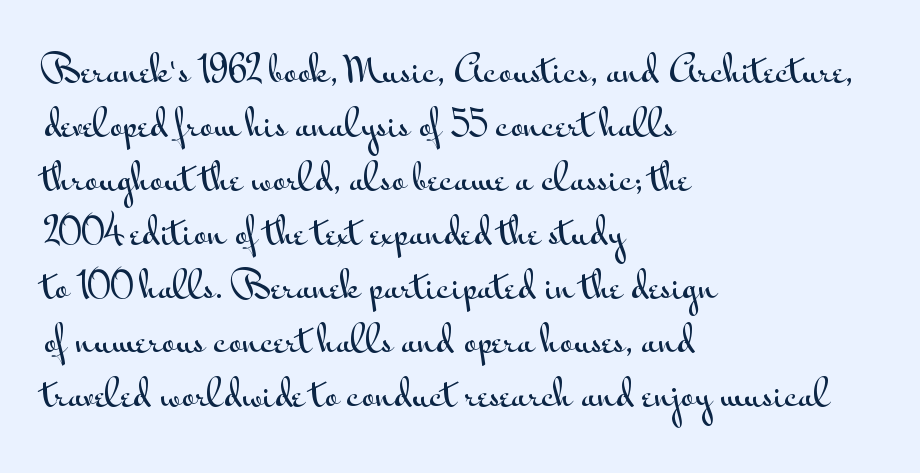
Q: Is the typeface a serif or a sans-serif typeface? A: Sans-serif.
Q: Is the text underlined? A: No.
Q: How is the paragraph aligned? A: Left-aligned.
Q: Is the spacing between letters normal or unusually wide? A: Normal.
Q: Is the spacing between lines tight, normal or loose? A: Normal.
Q: Width (condensed, normal, or wide)? A: Wide.
Q: Stroke contrast? A: Medium.
Q: x-height? A: Small.
Q: Monospaced? A: No.
